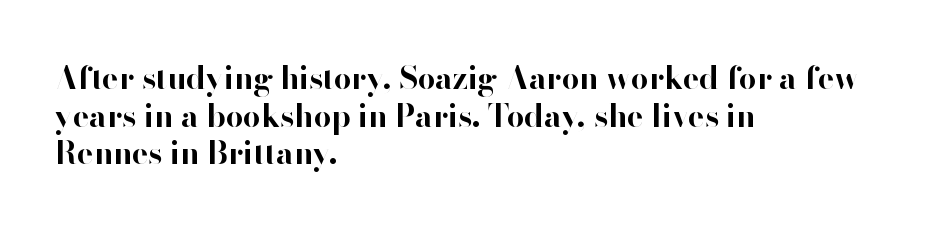
The image shows 31 px bold sans-serif type, upright; set left-aligned, line spacing 1.21x, normal letter spacing, not underlined; high stroke contrast and a small x-height.
